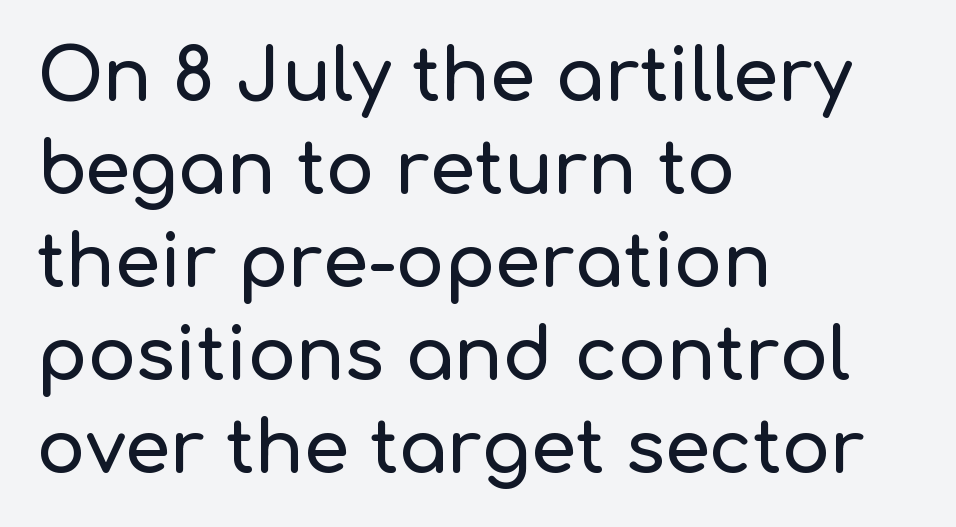
{"serif": "no", "italic": "no", "width": "normal", "stroke_contrast": "low", "x_height": "medium", "monospaced": "no", "underline": "no", "align": "left", "line_spacing": "normal", "line_spacing_ratio": 1.29, "letter_spacing": "normal", "letter_spacing_em": 0.0, "glyph_px": 72}
